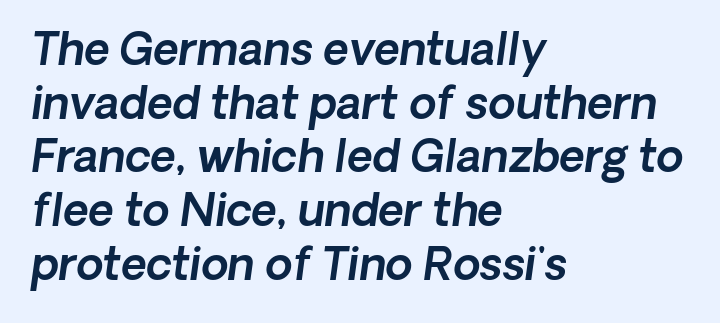
{"italic": "yes", "lean": "right", "slant_degrees": 8, "width": "normal", "x_height": "medium", "monospaced": "no", "underline": "no", "align": "left", "line_spacing_ratio": 1.22, "letter_spacing": "normal", "letter_spacing_em": 0.0, "glyph_px": 44}
